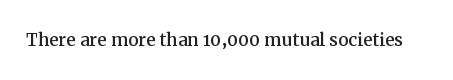
Each word holds together tightly as a unit, with standard inter-letter gaps. Posture: upright roman. The specimen omits any rule beneath the text block's lines.
